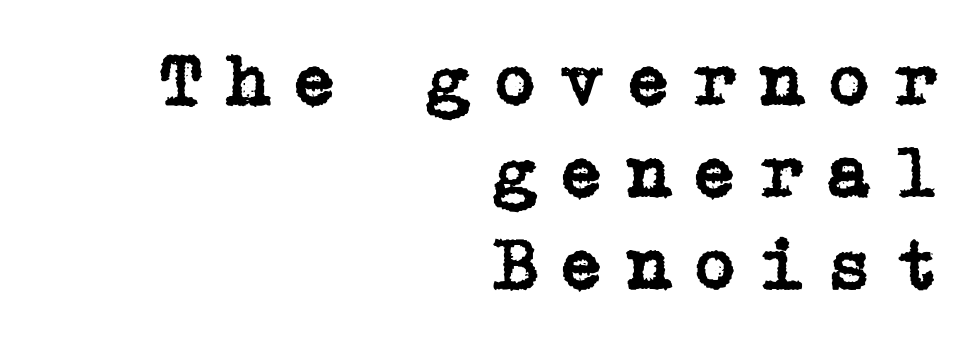
Yep, those are serifs on the letters. The tracking reads as deliberately expanded to a designer's eye. The passage shown is not underscored anywhere. The paragraph shown leans on its right margin. Does the lettering tilt? It doesn't — this is upright.
